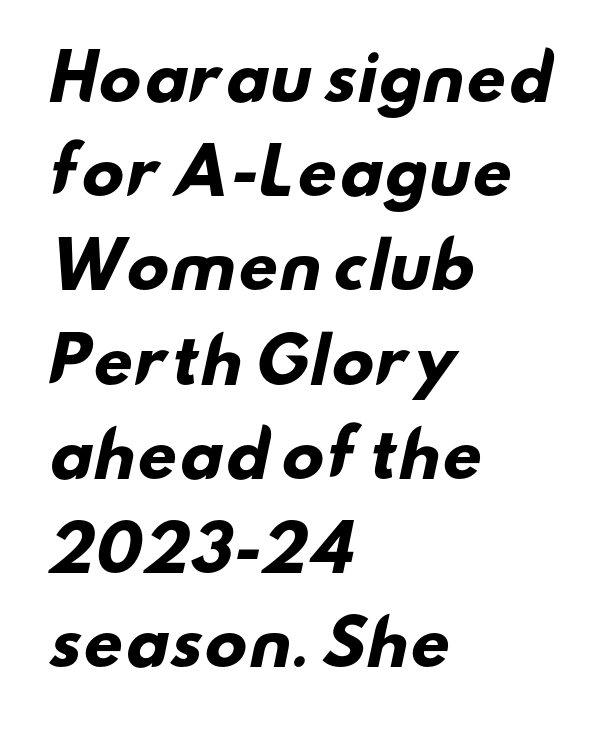
This block has exactly the height ordinary leading produces. Each row of text sits above clean, open space. Horizontal alignment here is leftward, the default for most running prose. Varying glyph widths throughout — classic text-font behaviour. These lines keep a tight, regular rhythm from letter to letter. The face used here is a sans, in the tradition of grotesques and geometrics.
